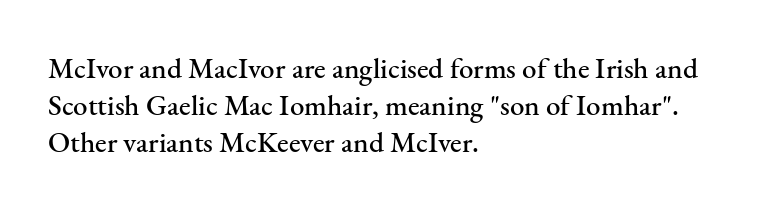
The image shows 29 px serif type, upright; set left-aligned, normal line spacing (1.27x), normal letter spacing, not underlined; medium stroke contrast and a small x-height.
